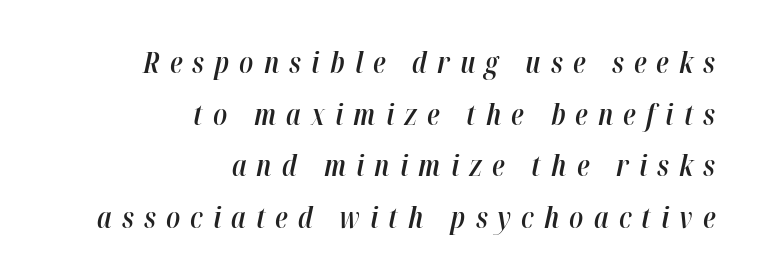
The image shows 29 px semibold, condensed type, italic (leaning right); set right-aligned, line spacing 1.78x, unusually wide letter spacing (+0.35 em), not underlined; high stroke contrast and a medium x-height.
